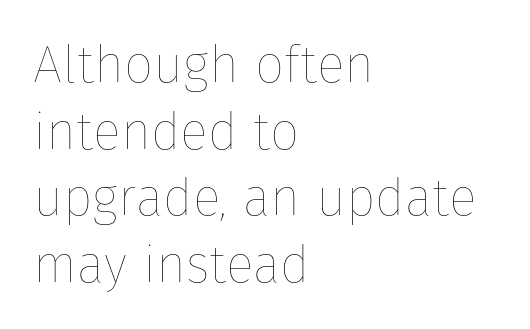
The image shows 52 px thin type, upright; set left-aligned, normal line spacing (1.28x), normal letter spacing, not underlined; low stroke contrast and a medium x-height.
